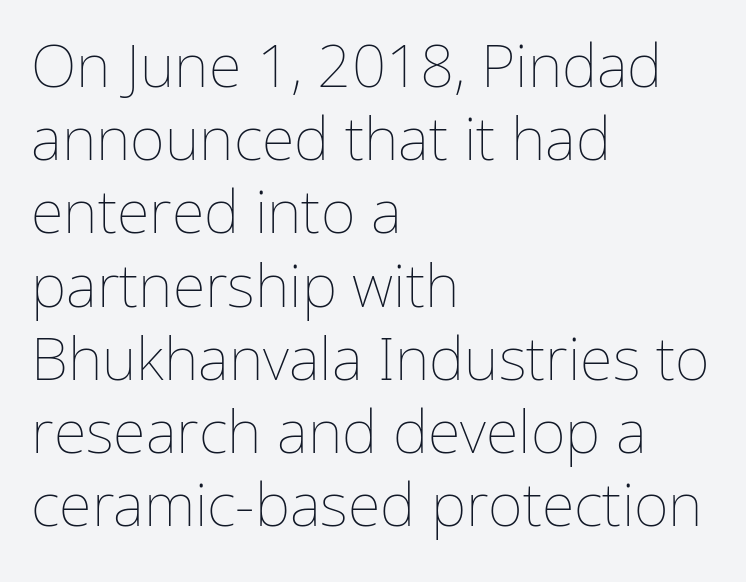
Compared with a centered layout, this one pins lines to the left instead. In terms of posture, this sample is upright. No extra tracking has been applied to these lines. A clean baseline with only descenders dipping below it.
